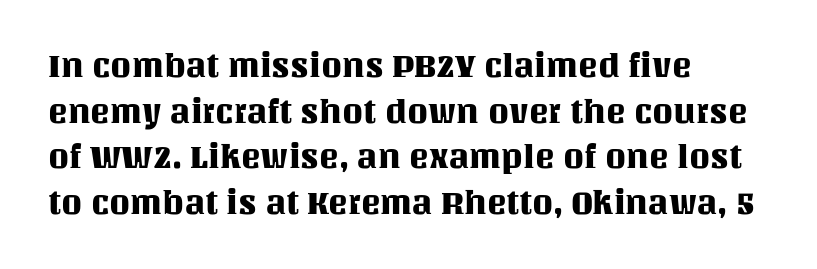
Line spacing here is normal. All the whitespace from short lines collects on the right. This is roman type, the default non-slanted kind. This sample has the flowing, uneven cadence of proportional lettering. The type is set solid horizontally, with unmodified tracking. Beneath every word, the page is bare.
